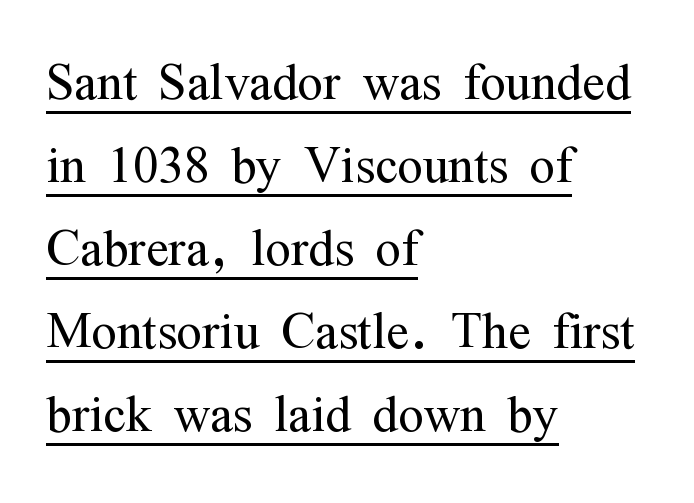
Standard letterfit; no display-style spreading of the glyphs. Is the block centered? No — it sits flush against the left margin. Stems here are at most as thick as an everyday book face. The typeface chosen for these lines features serifs.
